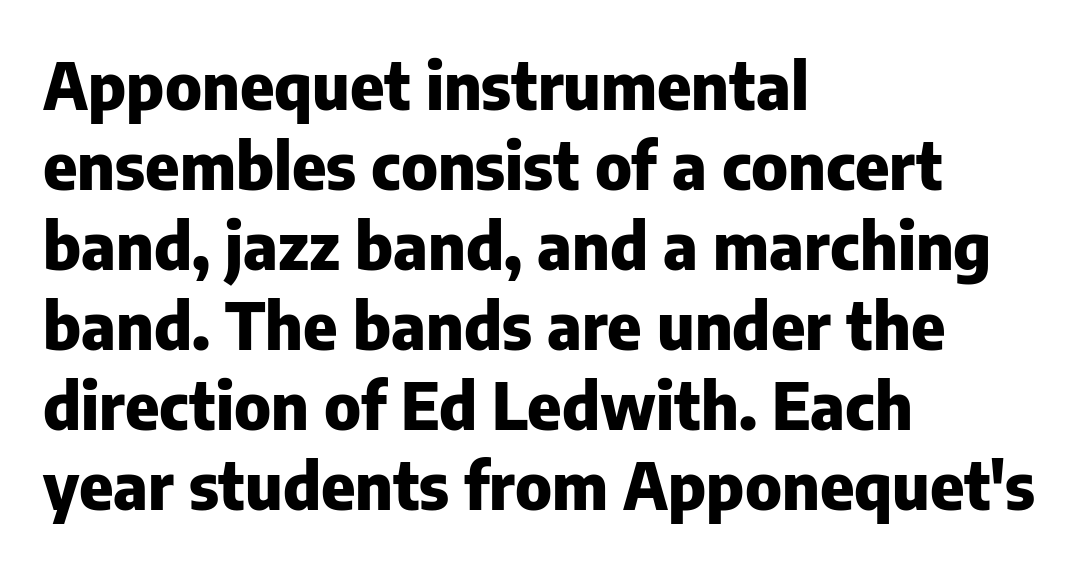
Q: Is the text bold? A: Yes.
Q: Is the text italic (slanted)? A: No, it is upright.
Q: Is the typeface a serif or a sans-serif typeface? A: Sans-serif.
Q: Is the text underlined? A: No.
Q: How is the paragraph aligned? A: Left-aligned.
Q: Is the spacing between letters normal or unusually wide? A: Normal.
Q: Width (condensed, normal, or wide)? A: Normal.
Q: Stroke contrast? A: Low.
Q: x-height? A: Medium.
Q: Monospaced? A: No.
